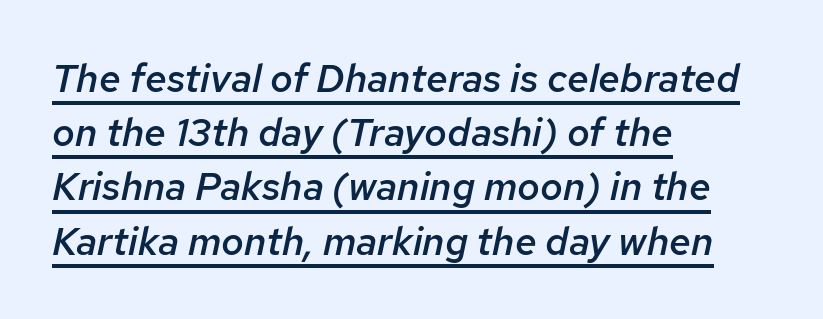
{"italic": "yes", "lean": "right", "slant_degrees": 12, "bold": "semi", "weight": "semibold", "width": "normal", "stroke_contrast": "low", "x_height": "medium", "monospaced": "no", "underline": "yes", "align": "left", "line_spacing": "normal", "line_spacing_ratio": 1.39, "letter_spacing": "normal", "letter_spacing_em": 0.0, "glyph_px": 39}
